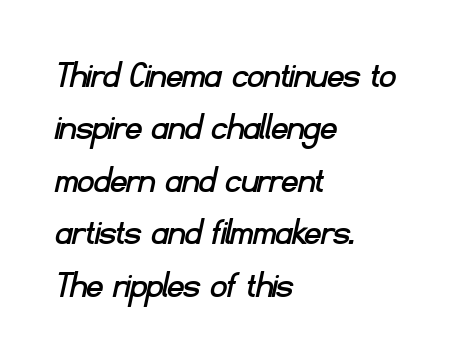
The image shows 40 px sans-serif type; set left-aligned, normal line spacing (1.31x), normal letter spacing, not underlined; low stroke contrast and a small x-height.
